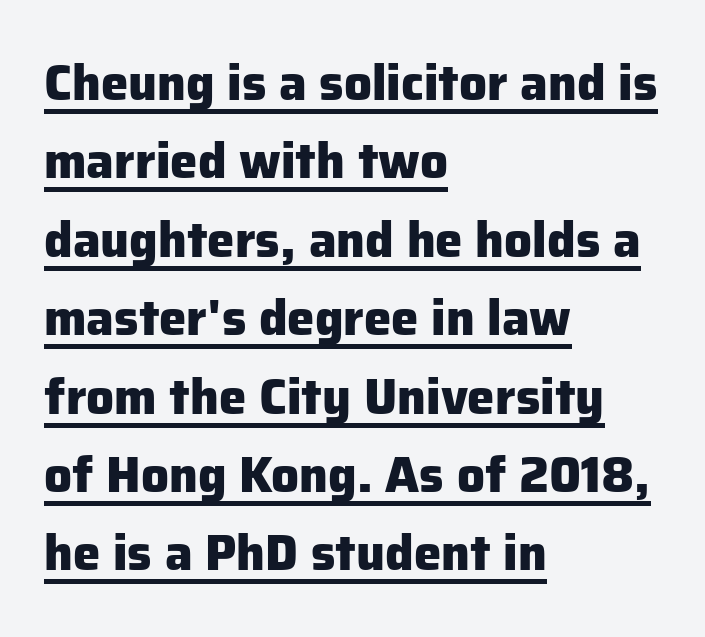
{"serif": "no", "italic": "no", "bold": "yes", "weight": "heavy", "width": "normal", "stroke_contrast": "low", "x_height": "medium", "monospaced": "no", "underline": "yes", "align": "left", "line_spacing": "normal", "line_spacing_ratio": 1.6, "letter_spacing": "normal", "letter_spacing_em": 0.0, "glyph_px": 49}
